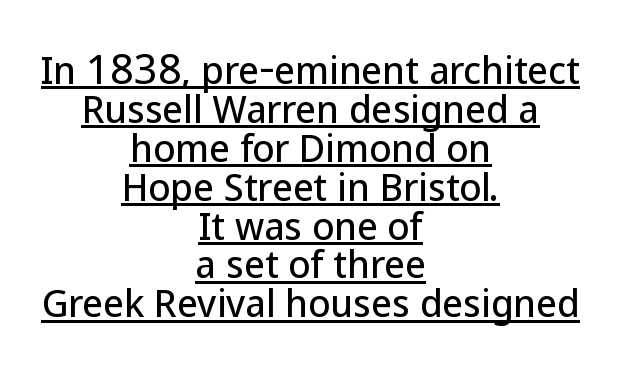
{"serif": "no", "italic": "no", "width": "normal", "stroke_contrast": "low", "x_height": "medium", "monospaced": "no", "underline": "yes", "align": "center", "line_spacing": "tight", "line_spacing_ratio": 1.08, "letter_spacing": "normal", "letter_spacing_em": 0.0, "glyph_px": 36}
